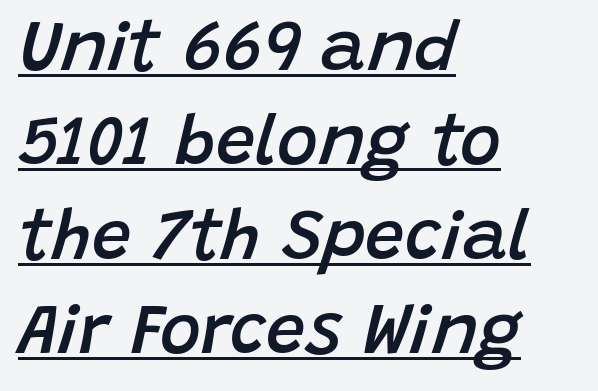
Q: Is the text bold? A: Semi-bold.
Q: Is the text italic (slanted)? A: Yes, it leans right by about 15 degrees.
Q: Is the text underlined? A: Yes.
Q: How is the paragraph aligned? A: Left-aligned.
Q: Is the spacing between letters normal or unusually wide? A: Normal.
Q: Is the spacing between lines tight, normal or loose? A: Normal.
Q: Width (condensed, normal, or wide)? A: Normal.
Q: Stroke contrast? A: Low.
Q: x-height? A: Large.
Q: Monospaced? A: No.
